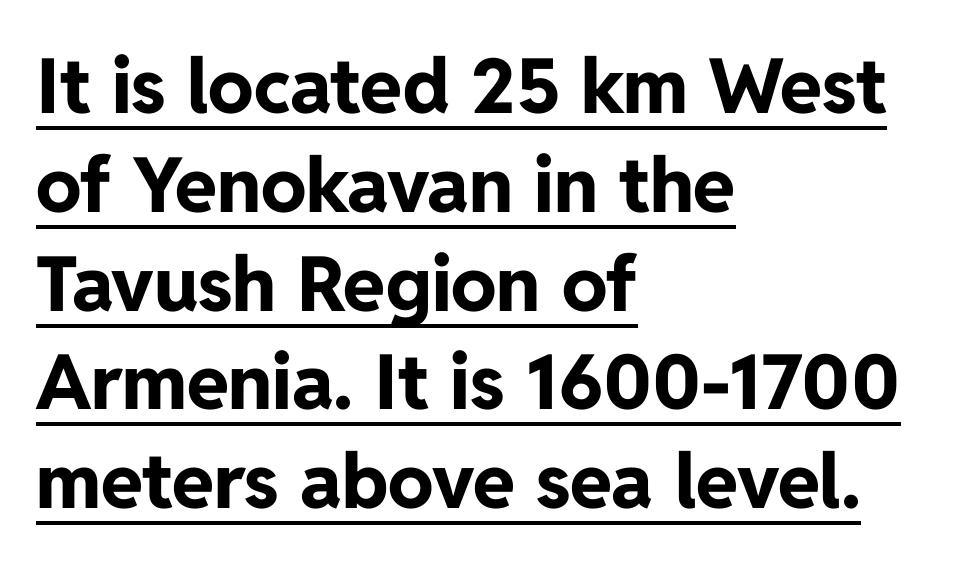
Q: Is the text bold? A: Yes.
Q: Is the text italic (slanted)? A: No, it is upright.
Q: Is the typeface a serif or a sans-serif typeface? A: Sans-serif.
Q: Is the text underlined? A: Yes.
Q: How is the paragraph aligned? A: Left-aligned.
Q: Is the spacing between letters normal or unusually wide? A: Normal.
Q: Is the spacing between lines tight, normal or loose? A: Normal.
Q: Width (condensed, normal, or wide)? A: Normal.
Q: Stroke contrast? A: Low.
Q: x-height? A: Medium.
Q: Monospaced? A: No.
